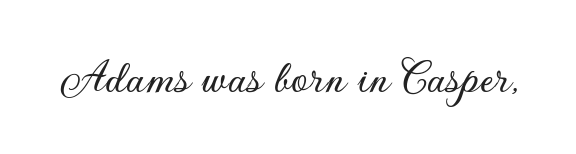
{"serif": "no", "width": "normal", "stroke_contrast": "low", "x_height": "small", "monospaced": "no", "underline": "no", "letter_spacing": "normal", "letter_spacing_em": 0.0, "glyph_px": 49}
